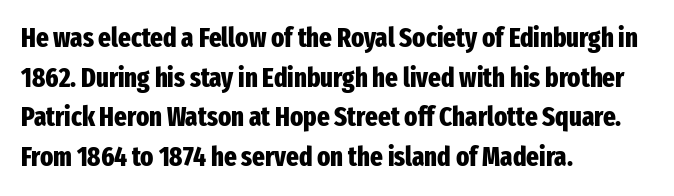
{"italic": "no", "bold": "yes", "underline": "no", "align": "left", "line_spacing": "normal", "line_spacing_ratio": 1.47, "letter_spacing": "normal", "letter_spacing_em": 0.0, "glyph_px": 27}
